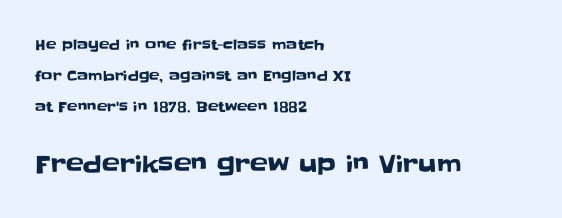
The image shows 24 px text type, upright; set left-aligned, loose line spacing (2.21x), normal letter spacing, not underlined; the second (bottom) block is 1.71x larger.
